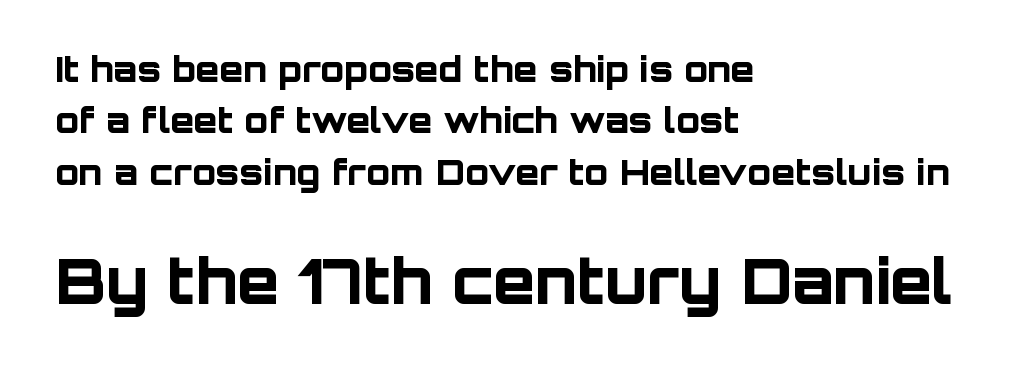
Q: Is the text bold? A: Yes.
Q: Is the text italic (slanted)? A: No, it is upright.
Q: Is the typeface a serif or a sans-serif typeface? A: Sans-serif.
Q: Is the text underlined? A: No.
Q: How is the paragraph aligned? A: Left-aligned.
Q: Is the spacing between letters normal or unusually wide? A: Normal.
Q: Is the spacing between lines tight, normal or loose? A: Normal.
Q: Which block of text is set in a larger size, the first (top) or the second (bottom)? A: The second (bottom) one.
Q: Width (condensed, normal, or wide)? A: Normal.
Q: Stroke contrast? A: Low.
Q: x-height? A: Large.
Q: Monospaced? A: No.
